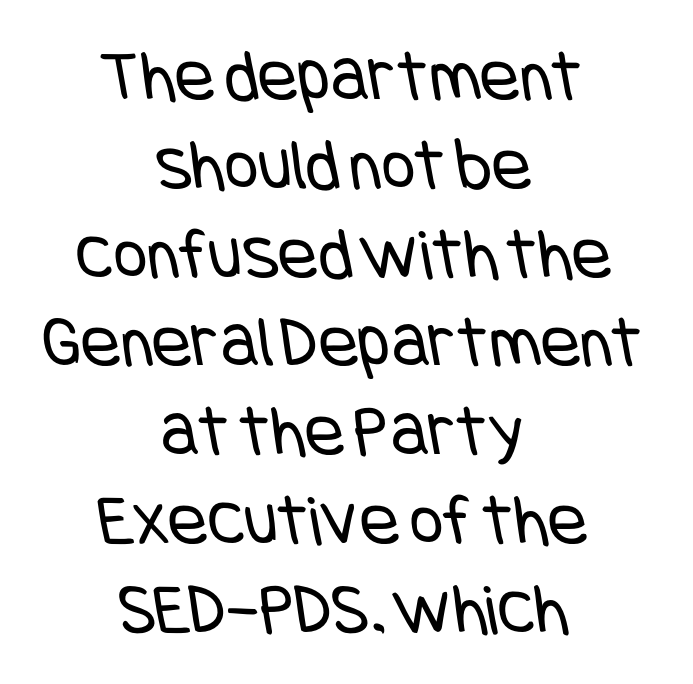
{"serif": "no", "bold": "no", "weight": "regular", "width": "condensed", "stroke_contrast": "low", "x_height": "large", "underline": "no", "align": "center", "line_spacing_ratio": 1.2, "letter_spacing": "normal", "letter_spacing_em": 0.0, "glyph_px": 74}
